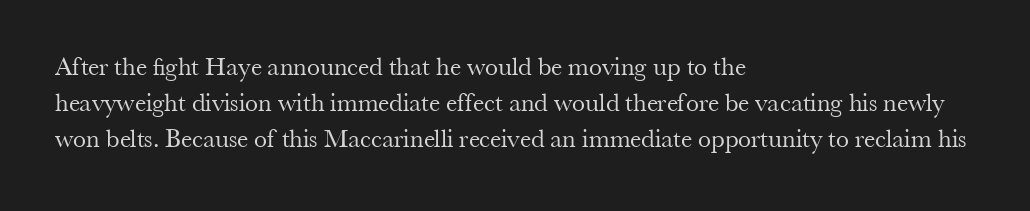
{"italic": "no", "bold": "no", "underline": "no", "align": "left", "line_spacing": "normal", "line_spacing_ratio": 1.39, "letter_spacing": "normal", "letter_spacing_em": 0.0, "glyph_px": 26}
